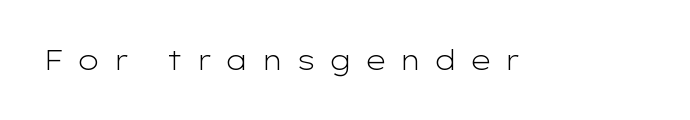
Q: Is the text bold? A: No.
Q: Is the text italic (slanted)? A: No, it is upright.
Q: Is the text underlined? A: No.
Q: Is the spacing between letters normal or unusually wide? A: Unusually wide.
